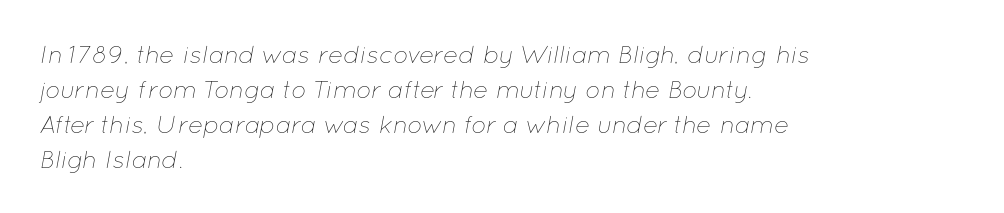
The image shows 25 px text type, italic (leaning right); set left-aligned, normal line spacing (1.4x), normal letter spacing, not underlined.
